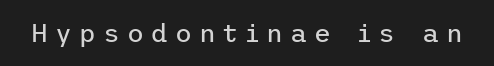
The image shows 26 px text type, upright; set unusually wide letter spacing (+0.27 em), not underlined.
